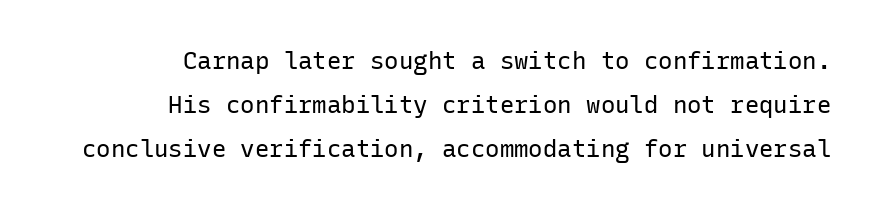
The image shows 24 px text type, upright; set right-aligned, line spacing 1.84x, normal letter spacing, not underlined.
